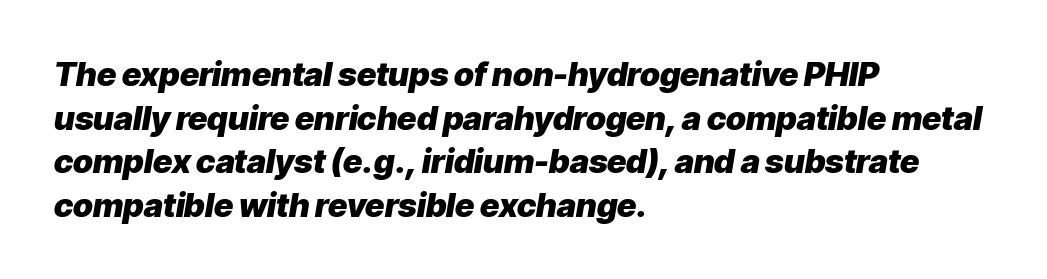
{"italic": "yes", "lean": "right", "slant_degrees": 9, "bold": "yes", "weight": "heavy", "width": "normal", "stroke_contrast": "low", "x_height": "medium", "monospaced": "no", "underline": "no", "align": "left", "line_spacing": "normal", "line_spacing_ratio": 1.32, "letter_spacing": "normal", "letter_spacing_em": 0.0, "glyph_px": 33}
